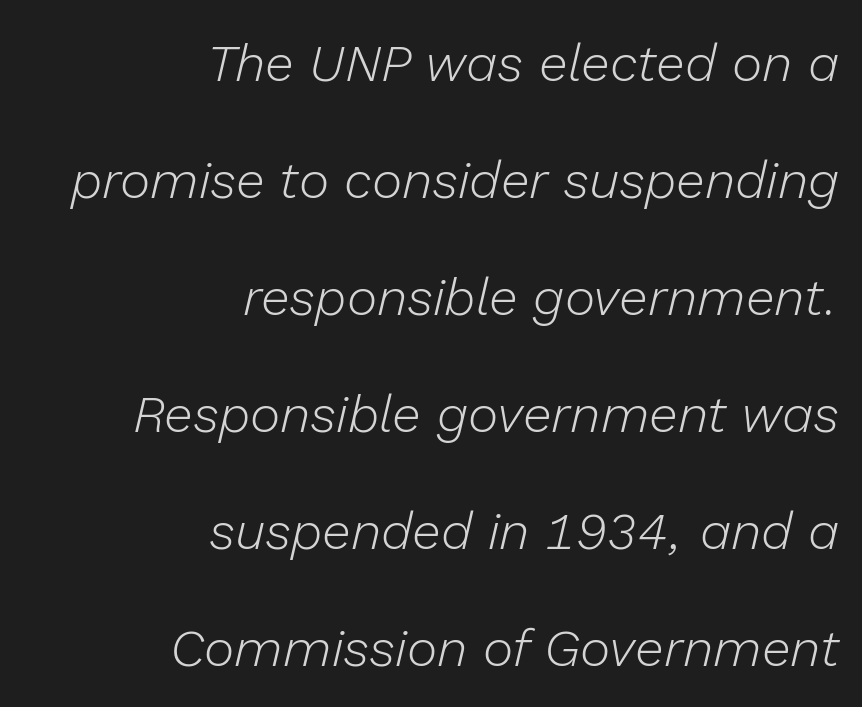
Q: Is the text bold? A: No.
Q: Is the text italic (slanted)? A: Yes, it leans right by about 13 degrees.
Q: Is the text underlined? A: No.
Q: How is the paragraph aligned? A: Right-aligned.
Q: Is the spacing between letters normal or unusually wide? A: Normal.
Q: Is the spacing between lines tight, normal or loose? A: Loose.
Q: Width (condensed, normal, or wide)? A: Normal.
Q: Stroke contrast? A: Low.
Q: x-height? A: Medium.
Q: Monospaced? A: No.
